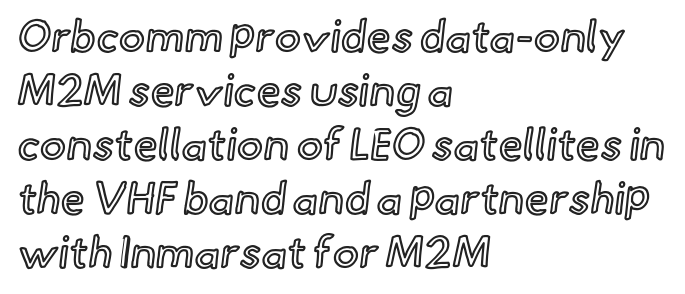
Descenders hang freely into open space. A classic flush-left, rag-right setting is used for this passage. You could call the tracking neutral — neither tight nor loose. Proportional: the letters do not fall into vertical columns.
